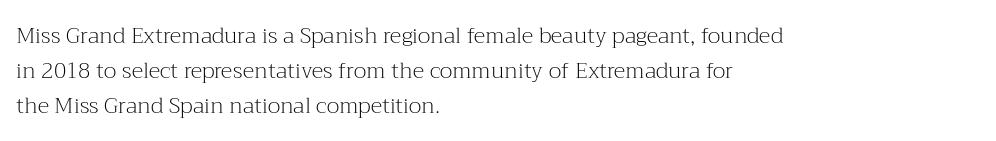
The image shows 22 px text type, upright; set left-aligned, normal line spacing (1.59x), normal letter spacing, not underlined.
